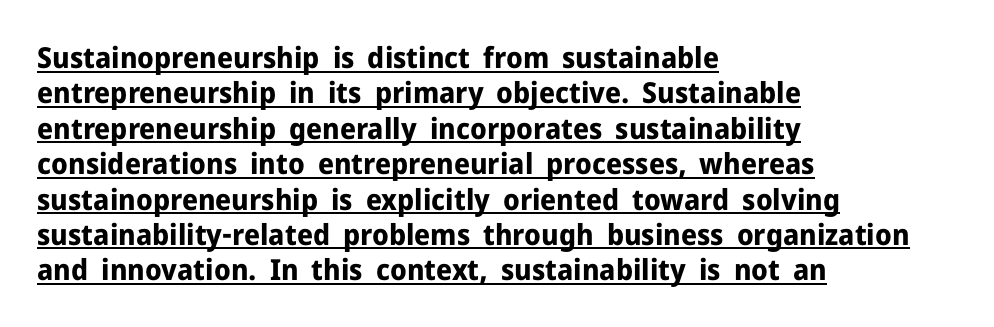
Q: Is the text bold? A: Yes.
Q: Is the text italic (slanted)? A: No, it is upright.
Q: Is the typeface a serif or a sans-serif typeface? A: Sans-serif.
Q: Is the text underlined? A: Yes.
Q: How is the paragraph aligned? A: Left-aligned.
Q: Is the spacing between letters normal or unusually wide? A: Normal.
Q: Width (condensed, normal, or wide)? A: Normal.
Q: Stroke contrast? A: Low.
Q: x-height? A: Medium.
Q: Monospaced? A: No.
